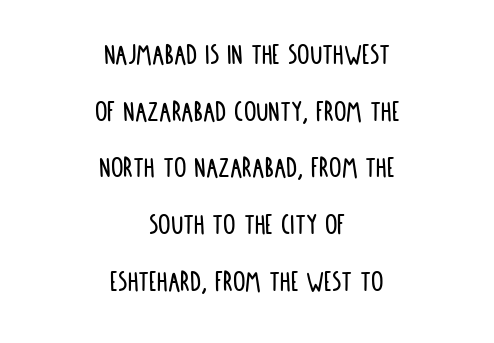
The image shows 31 px condensed sans-serif type, upright; set centered, line spacing 1.83x, normal letter spacing, not underlined; low stroke contrast and a large x-height.
